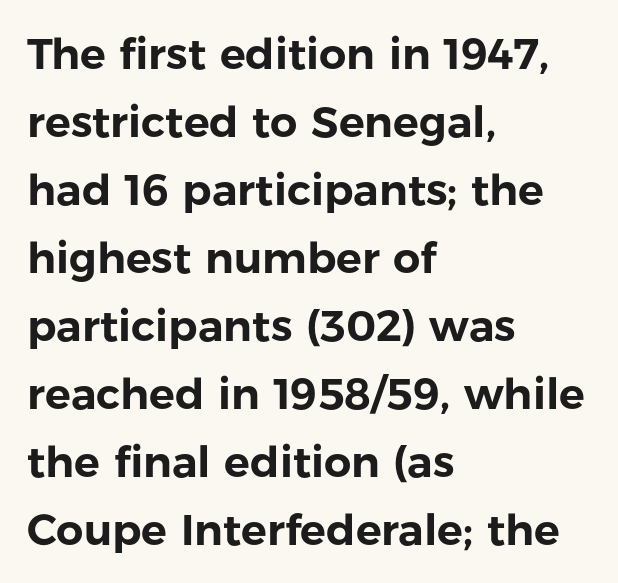
Q: Is the text italic (slanted)? A: No, it is upright.
Q: Is the typeface a serif or a sans-serif typeface? A: Sans-serif.
Q: Is the text underlined? A: No.
Q: How is the paragraph aligned? A: Left-aligned.
Q: Is the spacing between letters normal or unusually wide? A: Normal.
Q: Is the spacing between lines tight, normal or loose? A: Normal.
Q: Width (condensed, normal, or wide)? A: Normal.
Q: Stroke contrast? A: Low.
Q: x-height? A: Medium.
Q: Monospaced? A: No.
